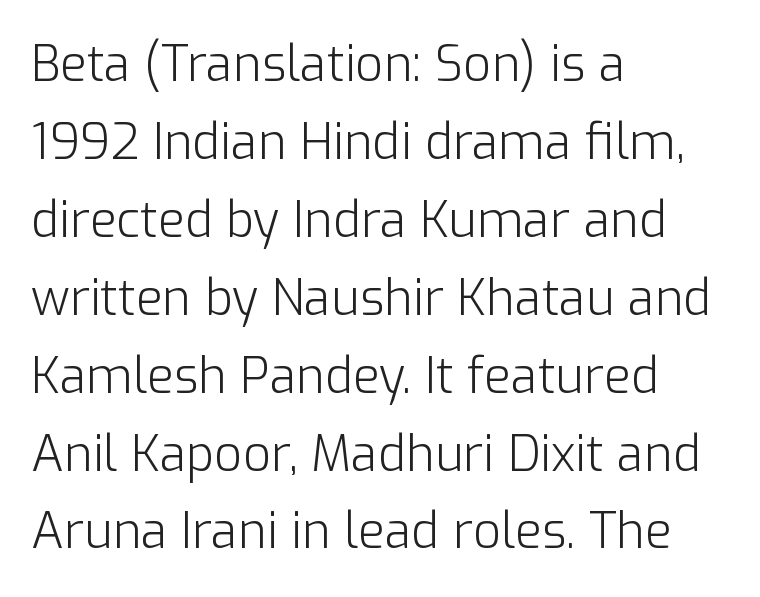
Q: Is the text bold? A: No.
Q: Is the text italic (slanted)? A: No, it is upright.
Q: Is the typeface a serif or a sans-serif typeface? A: Sans-serif.
Q: Is the text underlined? A: No.
Q: How is the paragraph aligned? A: Left-aligned.
Q: Is the spacing between letters normal or unusually wide? A: Normal.
Q: Is the spacing between lines tight, normal or loose? A: Normal.
Q: Width (condensed, normal, or wide)? A: Normal.
Q: Stroke contrast? A: Low.
Q: x-height? A: Medium.
Q: Monospaced? A: No.
